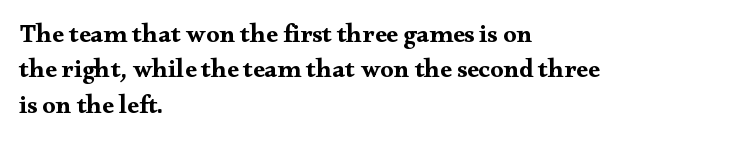
Normally led — the rows are evenly, conventionally spaced. A roman cut, with each character standing at attention. The gaps between neighbouring characters are ordinary and unremarkable. The words here are not underlined. Left-aligned paragraph, ragged on the right. The typesetting leans heavy: a genuine bold.
